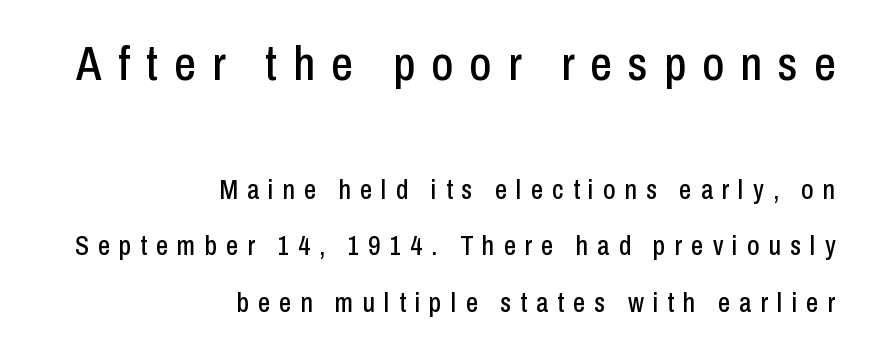
Look at the glyph heights: the upper group is clearly the bigger setting. Lines of text with bare space underneath. Looks like regular typesetting: each glyph gets only the width it needs. Rendered with straight, roman letterforms. Tracking here is generous; glyphs stand well apart from one another. The paragraph has a hard right edge and a soft left edge.
